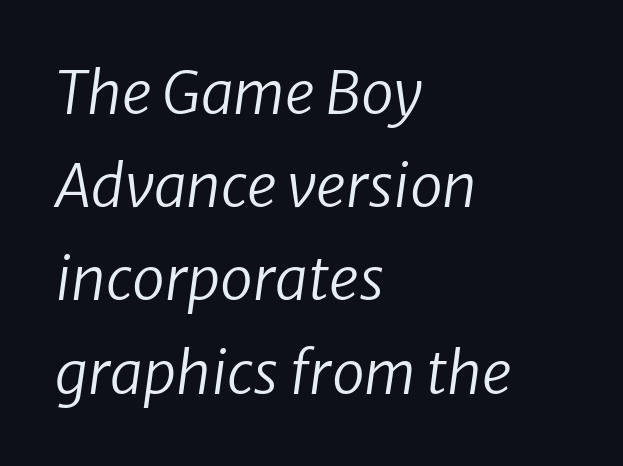
The space directly below the letters is spotless. There's an unmistakable incline to the writing here. Horizontal bands of white between lines are of average thickness. The passage shown is not bold in any degree. Here the designer chose a conventional face with non-uniform glyph widths.
